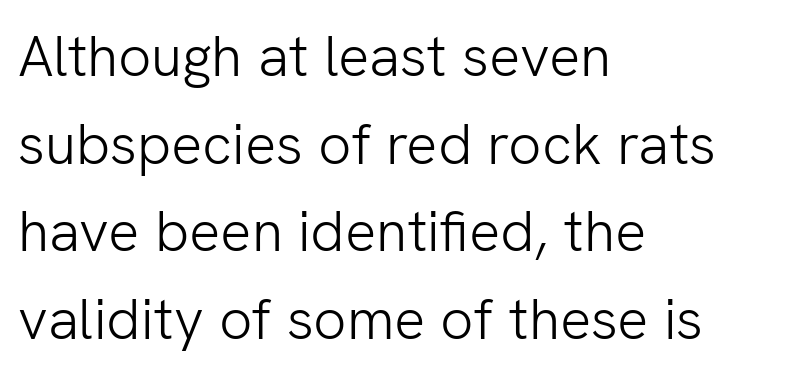
I'd call this a sans setting — the letters go barefoot. The block of text has a typical density, with ordinary space between rows. The letterforms sit at book weight or below. The rendering uses natural spacing where letterforms have individual widths. One-word summary of the alignment: left.
